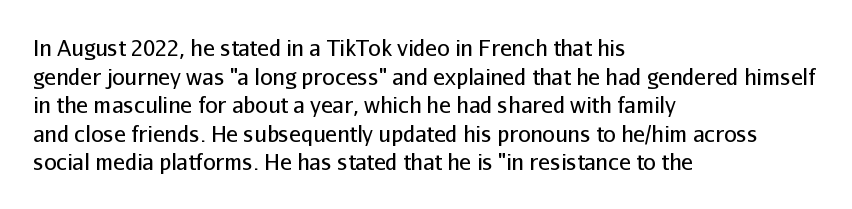
Q: Is the text bold? A: No.
Q: Is the text italic (slanted)? A: No, it is upright.
Q: Is the text underlined? A: No.
Q: How is the paragraph aligned? A: Left-aligned.
Q: Is the spacing between letters normal or unusually wide? A: Normal.
Q: Is the spacing between lines tight, normal or loose? A: Normal.
